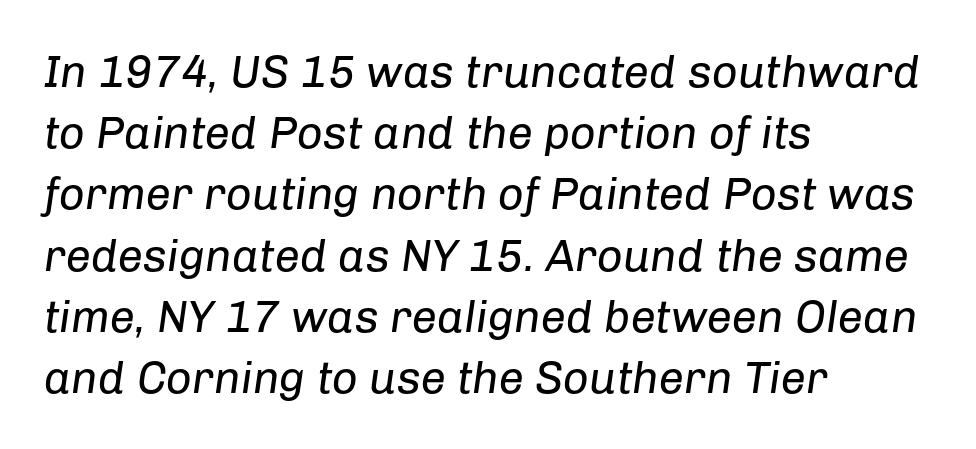
The image shows 45 px regular-weight type, italic (leaning right); set left-aligned, normal line spacing (1.36x), normal letter spacing, not underlined; low stroke contrast and a medium x-height.
